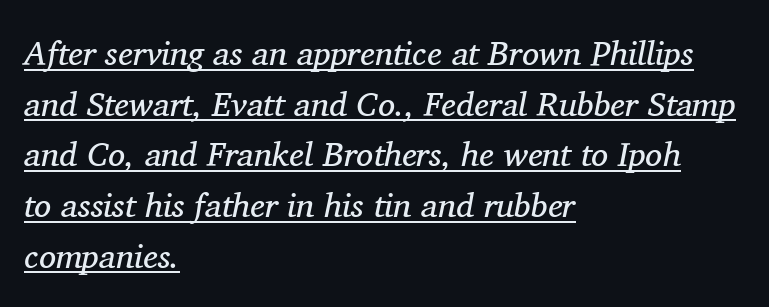
Leftover space on each line is placed entirely after the last word. The passage shown leans; its letterforms are oblique. The typeface chosen for these lines features serifs. Rows of type keep a routine distance in the vertical direction.
